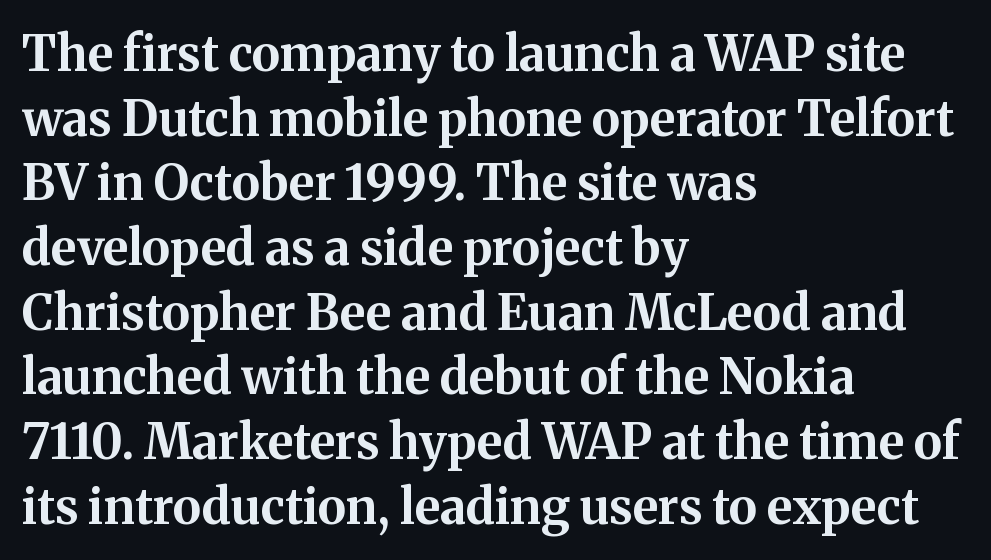
The image shows 49 px bold serif type, upright; set left-aligned, normal line spacing (1.32x), normal letter spacing, not underlined; medium stroke contrast and a medium x-height.
